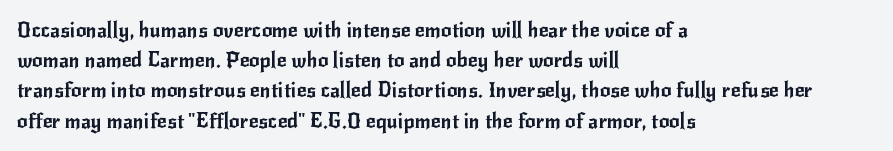
{"italic": "no", "underline": "no", "align": "left", "line_spacing": "normal", "line_spacing_ratio": 1.44, "letter_spacing": "normal", "letter_spacing_em": 0.0, "glyph_px": 21}
